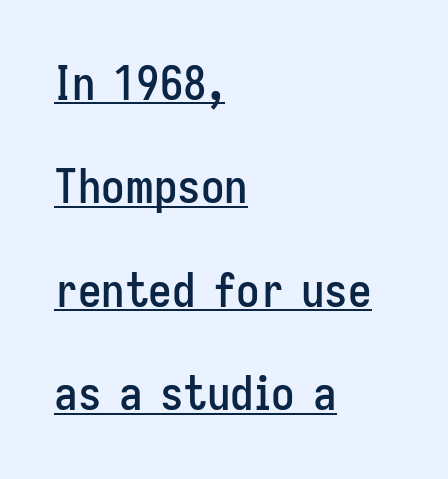
{"serif": "no", "italic": "no", "width": "condensed", "stroke_contrast": "low", "x_height": "medium", "monospaced": "no", "underline": "yes", "align": "left", "line_spacing": "loose", "line_spacing_ratio": 2.2, "letter_spacing": "normal", "letter_spacing_em": 0.0, "glyph_px": 47}
